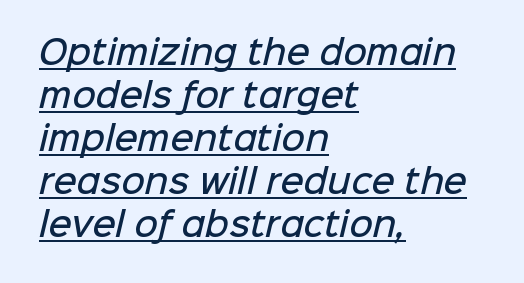
{"serif": "no", "bold": "semi", "weight": "semibold", "width": "normal", "stroke_contrast": "low", "x_height": "medium", "monospaced": "no", "underline": "yes", "align": "left", "line_spacing": "normal", "line_spacing_ratio": 1.34, "letter_spacing": "normal", "letter_spacing_em": 0.0, "glyph_px": 32}
